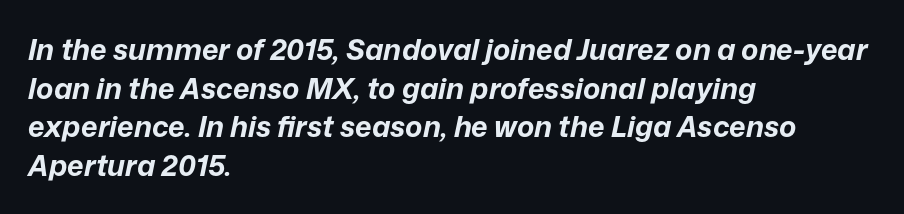
The image shows 29 px bold type, italic (leaning right); set left-aligned, normal line spacing (1.33x), normal letter spacing, not underlined; low stroke contrast and a medium x-height.
